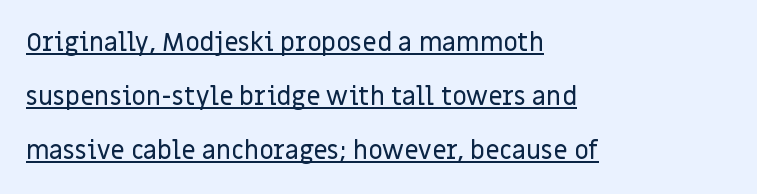
The image shows 25 px text type, upright; set left-aligned, loose line spacing (2.16x), normal letter spacing, underlined.
